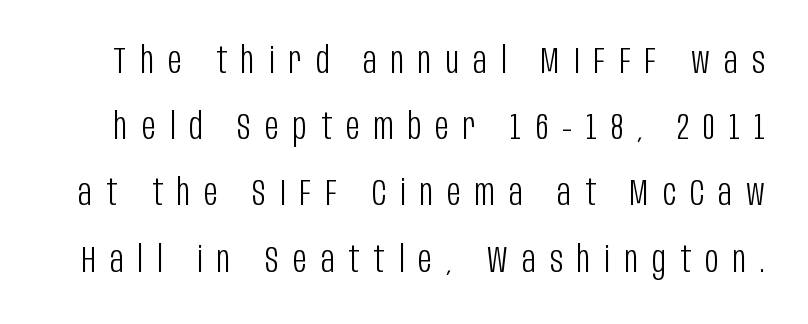
Q: Is the text bold? A: No.
Q: Is the text italic (slanted)? A: No, it is upright.
Q: Is the typeface a serif or a sans-serif typeface? A: Sans-serif.
Q: Is the text underlined? A: No.
Q: Is the spacing between letters normal or unusually wide? A: Unusually wide.
Q: Width (condensed, normal, or wide)? A: Condensed.
Q: Stroke contrast? A: Low.
Q: x-height? A: Large.
Q: Monospaced? A: No.
